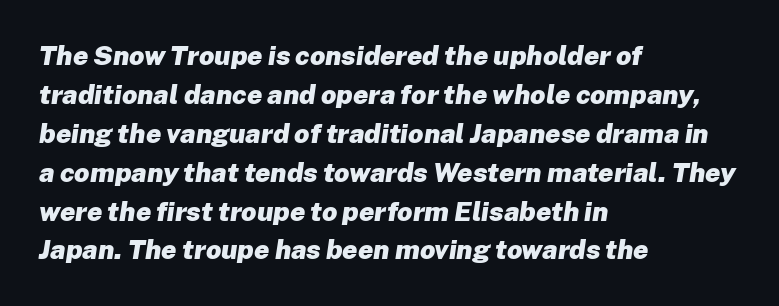
Emphasis-style slanted type is in use. The space beneath each line is pristine and unruled. A classic flush-left, rag-right setting is used for this passage. The letters are bold, with thick, heavy strokes. Does extra space separate the letters? No, they use regular spacing. The designer left line spacing at the default.
